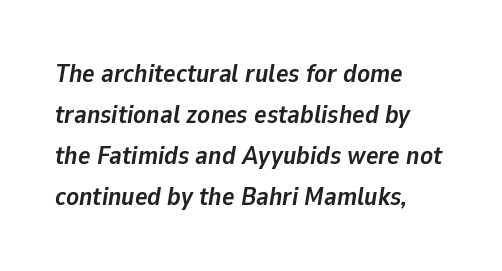
The image shows 26 px bold type, italic (leaning right); set left-aligned, normal line spacing (1.58x), normal letter spacing, not underlined.
